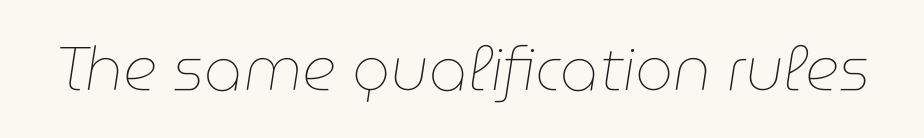
The image shows 60 px thin type, italic (leaning right); set normal letter spacing, not underlined; low stroke contrast and a medium x-height.
